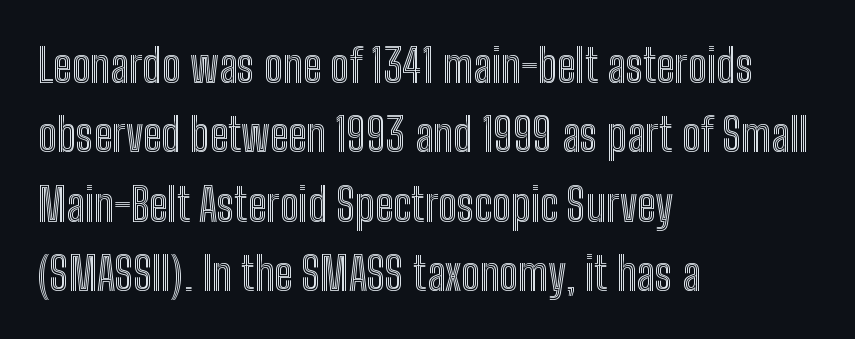
The image shows 45 px condensed type, upright; set left-aligned, normal line spacing (1.54x), normal letter spacing, not underlined; a medium x-height.
